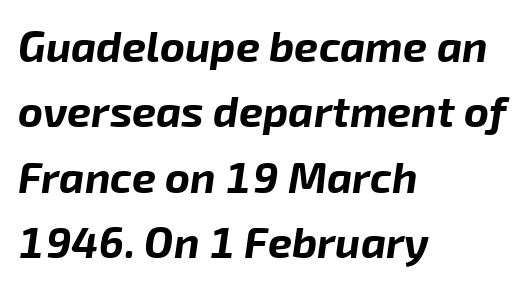
The image shows 43 px bold type, italic (leaning right); set left-aligned, normal line spacing (1.52x), normal letter spacing, not underlined; low stroke contrast and a medium x-height.
